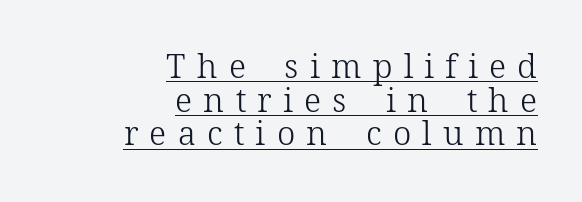
The image shows 33 px light serif type, upright; set right-aligned, tight line spacing (1.02x), unusually wide letter spacing (+0.34 em), underlined; low stroke contrast and a medium x-height.
